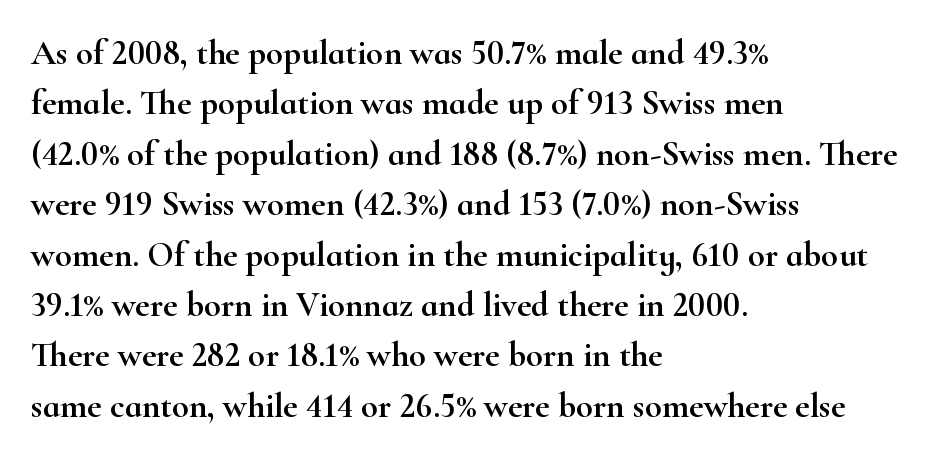
{"serif": "yes", "italic": "no", "width": "wide", "stroke_contrast": "high", "x_height": "small", "monospaced": "no", "underline": "no", "align": "left", "line_spacing": "normal", "line_spacing_ratio": 1.44, "letter_spacing": "normal", "letter_spacing_em": 0.0, "glyph_px": 35}
